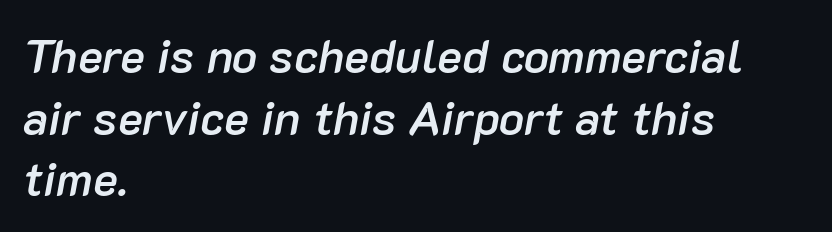
If you measured baseline to baseline, you'd find a middling distance. How are the letters spaced? Ordinarily, with no added tracking. Is this a fixed-width face? No — the glyphs have proportional, varying widths. Descenders hang freely into open space. The passage is arranged the way most books set body copy — flush left. The letters are semibold — heavier than regular but short of a full bold.
